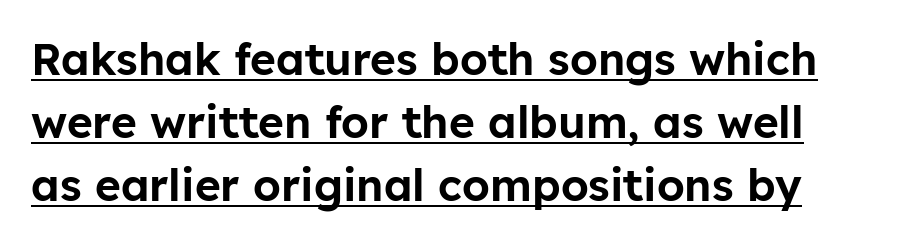
Grotesque or geometric, the face here clearly has no serifs. Designer's note — italics off, roman on. Check the space under the baseline: a stroke is drawn there. Leading matches the norm, producing a regular column.
